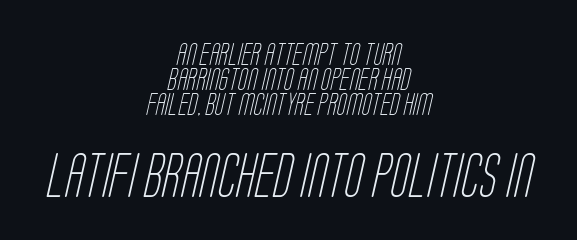
{"serif": "no", "bold": "no", "weight": "light", "width": "condensed", "stroke_contrast": "low", "x_height": "large", "monospaced": "no", "underline": "no", "align": "center", "line_spacing": "tight", "line_spacing_ratio": 1.14, "letter_spacing": "normal", "letter_spacing_em": 0.0, "larger_block": "second", "size_ratio": 1.95, "glyph_px": 43}
